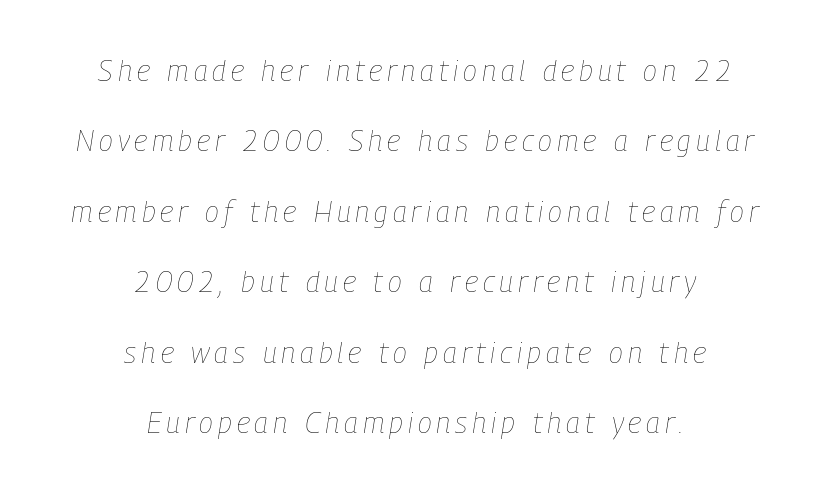
The image shows 29 px thin, condensed type, italic (leaning right); set centered, loose line spacing (2.43x), not underlined; low stroke contrast and a medium x-height.
